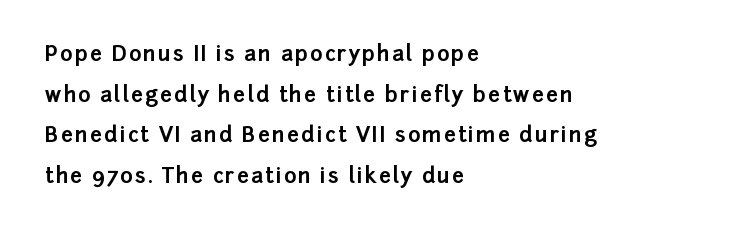
Strong, thick strokes mark this as bold type. Is there much room between lines? Yes — plenty of vertical air separates them. Casual observation: everything's shoved over to the left. Decoration check: the copy has no underline. Every stem runs plumb, perpendicular to the baseline.
